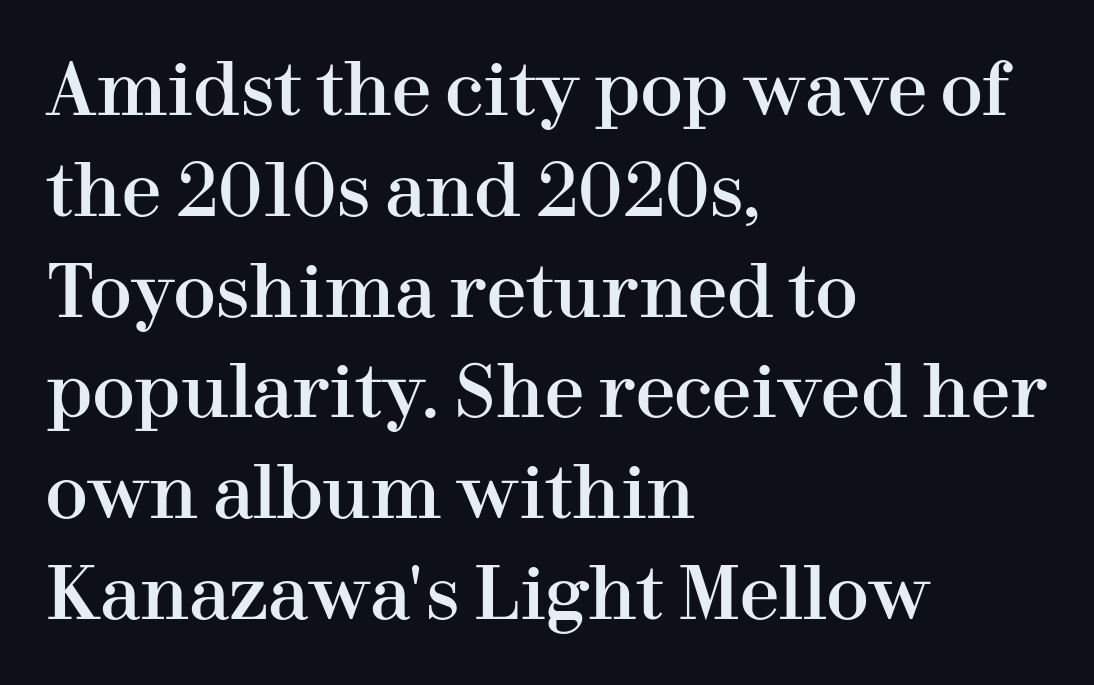
Q: Is the text italic (slanted)? A: No, it is upright.
Q: Is the typeface a serif or a sans-serif typeface? A: Serif.
Q: Is the text underlined? A: No.
Q: How is the paragraph aligned? A: Left-aligned.
Q: Is the spacing between letters normal or unusually wide? A: Normal.
Q: Is the spacing between lines tight, normal or loose? A: Normal.
Q: Width (condensed, normal, or wide)? A: Normal.
Q: Stroke contrast? A: High.
Q: x-height? A: Medium.
Q: Monospaced? A: No.
